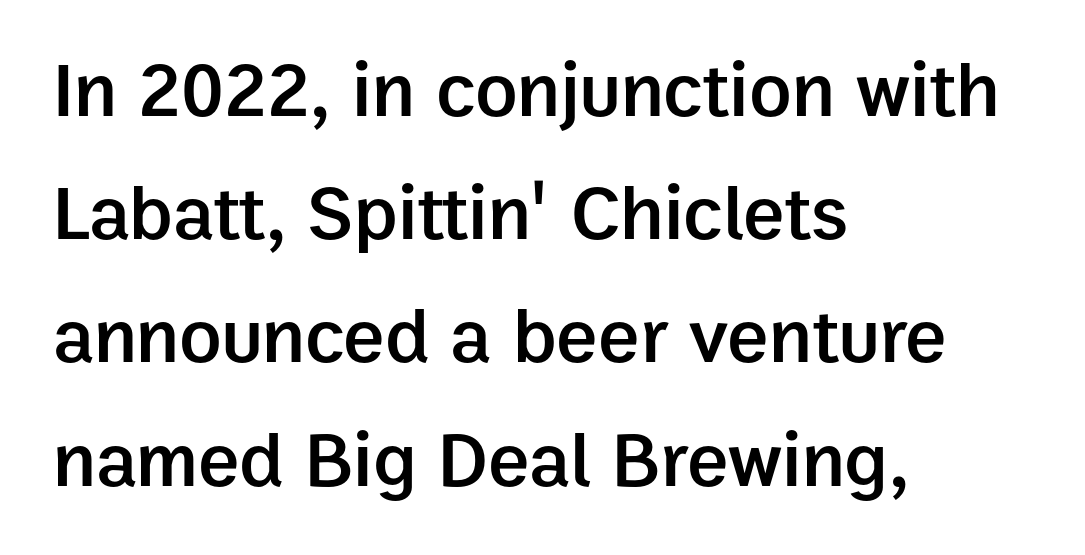
The image shows 78 px semibold sans-serif type, upright; set left-aligned, normal line spacing (1.58x), normal letter spacing, not underlined; low stroke contrast and a medium x-height.
